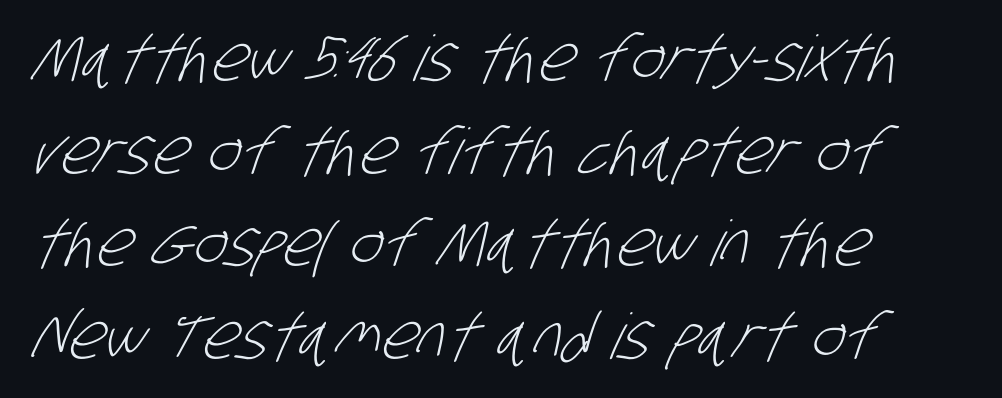
Q: Is the text bold? A: No.
Q: Is the typeface a serif or a sans-serif typeface? A: Sans-serif.
Q: Is the text underlined? A: No.
Q: How is the paragraph aligned? A: Left-aligned.
Q: Is the spacing between letters normal or unusually wide? A: Normal.
Q: Is the spacing between lines tight, normal or loose? A: Normal.
Q: Width (condensed, normal, or wide)? A: Condensed.
Q: Stroke contrast? A: Low.
Q: x-height? A: Large.
Q: Monospaced? A: No.
